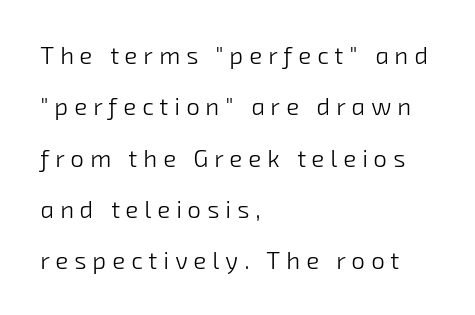
On a weight scale, this lands at 450 or below. Words appear elongated and porous because spacing is wide. The string is rendered with underlining switched off. Short and long lines alike share a common starting point at left. The passage shown stacks its lines with a broad gap.
